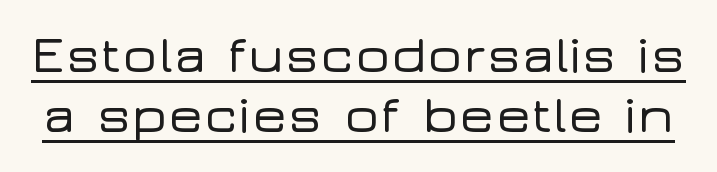
Q: Is the text italic (slanted)? A: No, it is upright.
Q: Is the typeface a serif or a sans-serif typeface? A: Sans-serif.
Q: Is the text underlined? A: Yes.
Q: Is the spacing between letters normal or unusually wide? A: Normal.
Q: Is the spacing between lines tight, normal or loose? A: Tight.
Q: Width (condensed, normal, or wide)? A: Wide.
Q: Stroke contrast? A: Low.
Q: x-height? A: Medium.
Q: Monospaced? A: No.
